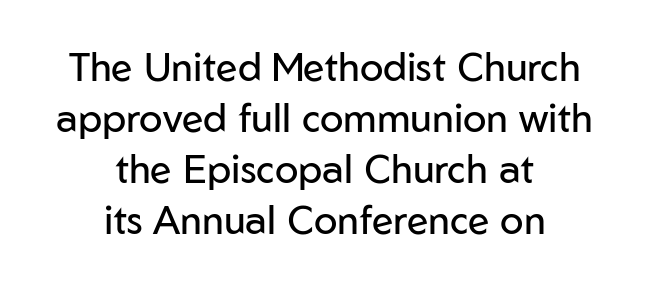
Neither beginnings nor endings align; midpoints do. This sample uses plain, unmodified letter spacing. This is the regular roman posture of the typeface. Unmarked baselines from the first word to the last. Stems here are at most as thick as an everyday book face.
